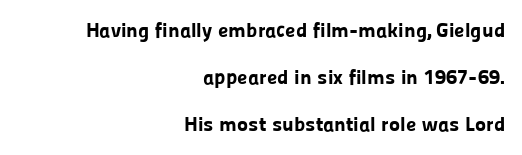
Q: Is the text bold? A: Yes.
Q: Is the text italic (slanted)? A: No, it is upright.
Q: Is the text underlined? A: No.
Q: How is the paragraph aligned? A: Right-aligned.
Q: Is the spacing between letters normal or unusually wide? A: Normal.
Q: Is the spacing between lines tight, normal or loose? A: Loose.
